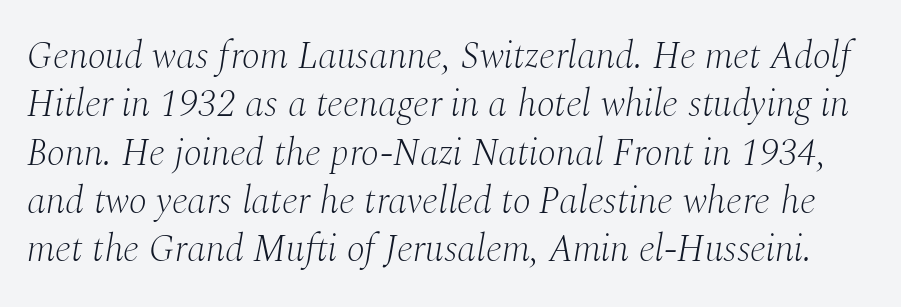
{"serif": "yes", "italic": "yes", "lean": "right", "slant_degrees": 10, "bold": "no", "weight": "light", "width": "normal", "stroke_contrast": "medium", "x_height": "medium", "monospaced": "no", "underline": "no", "line_spacing": "normal", "line_spacing_ratio": 1.27, "letter_spacing": "normal", "letter_spacing_em": 0.0, "glyph_px": 38}
